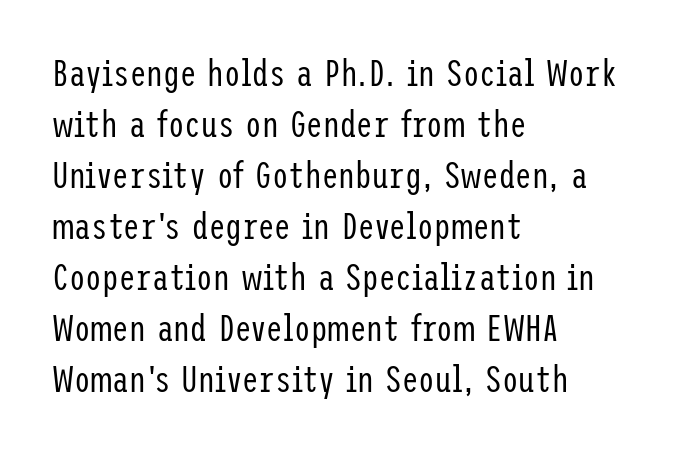
Q: Is the text bold? A: No.
Q: Is the text italic (slanted)? A: No, it is upright.
Q: Is the typeface a serif or a sans-serif typeface? A: Sans-serif.
Q: Is the text underlined? A: No.
Q: How is the paragraph aligned? A: Left-aligned.
Q: Is the spacing between letters normal or unusually wide? A: Normal.
Q: Is the spacing between lines tight, normal or loose? A: Normal.
Q: Width (condensed, normal, or wide)? A: Condensed.
Q: Stroke contrast? A: Low.
Q: x-height? A: Medium.
